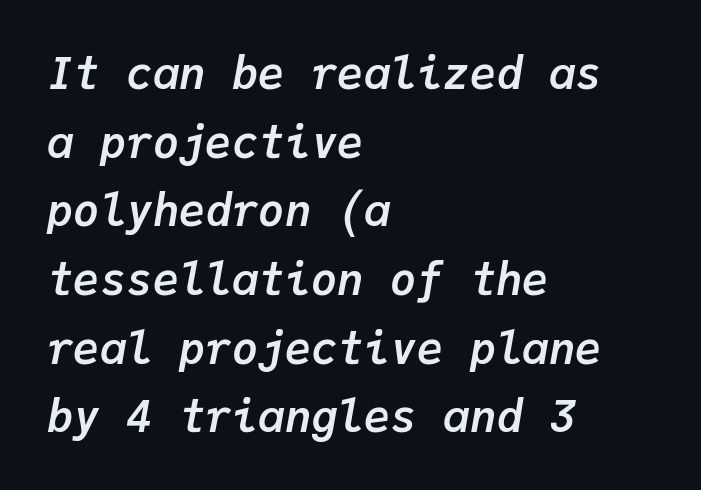
The image shows 44 px semibold type, italic (leaning right), monospaced; set left-aligned, normal line spacing (1.56x), normal letter spacing, not underlined; low stroke contrast and a medium x-height.
